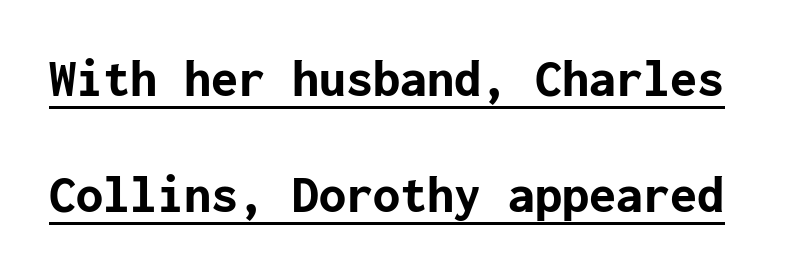
{"serif": "no", "italic": "no", "bold": "yes", "weight": "bold", "width": "normal", "stroke_contrast": "low", "x_height": "medium", "underline": "yes", "line_spacing": "loose", "line_spacing_ratio": 2.15, "letter_spacing": "normal", "letter_spacing_em": 0.0, "glyph_px": 54}
